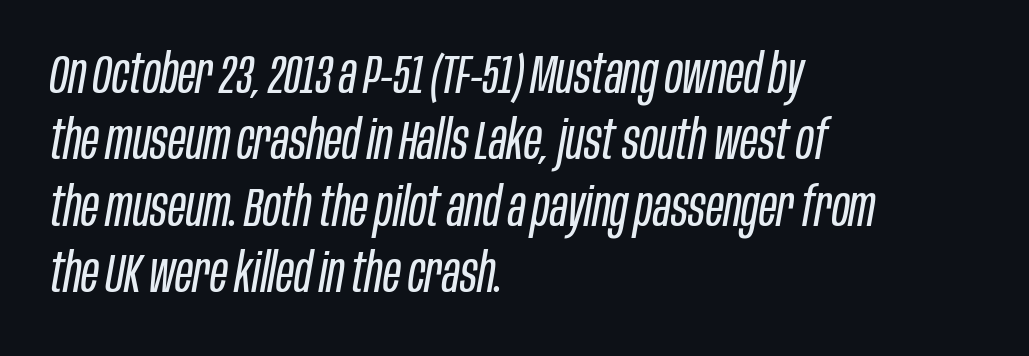
Q: Is the text bold? A: No.
Q: Is the text italic (slanted)? A: Yes, it leans right by about 10 degrees.
Q: Is the text underlined? A: No.
Q: How is the paragraph aligned? A: Left-aligned.
Q: Is the spacing between letters normal or unusually wide? A: Normal.
Q: Width (condensed, normal, or wide)? A: Condensed.
Q: Stroke contrast? A: Low.
Q: x-height? A: Large.
Q: Monospaced? A: No.
